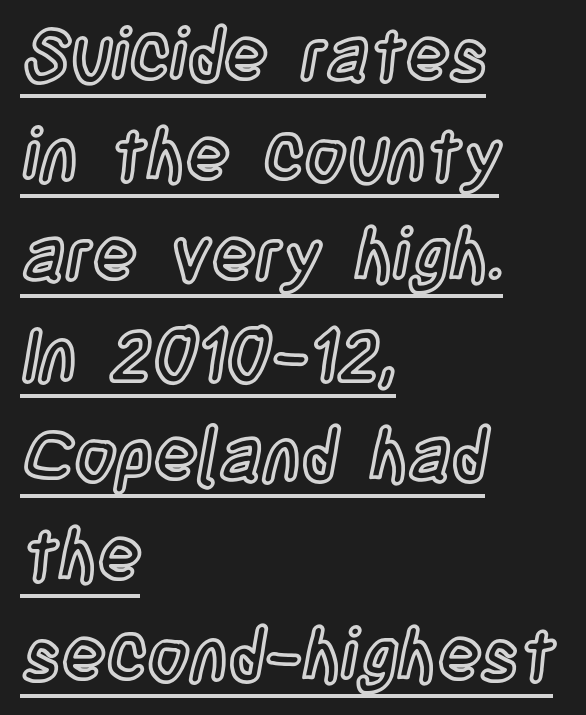
The tracking reads as untouched default to a designer's eye. Looks like regular typesetting: each glyph gets only the width it needs. The lines sit at an ordinary, default distance from one another. The setting favours the left margin, as ordinary paragraphs usually do.
